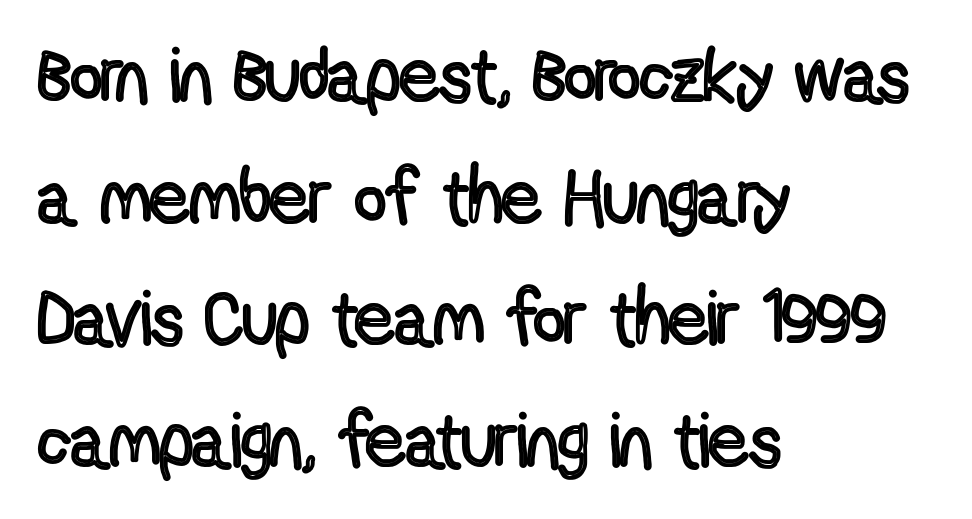
The image shows 77 px condensed type, upright; set left-aligned, normal line spacing (1.58x), normal letter spacing, not underlined; a medium x-height.
